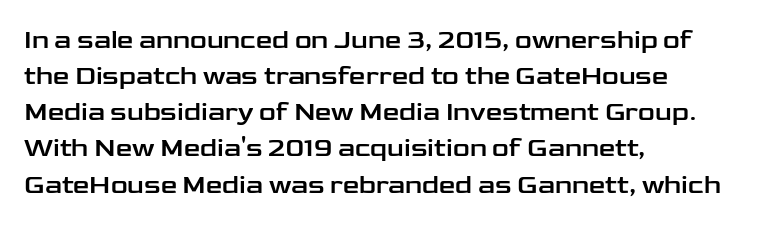
Q: Is the text italic (slanted)? A: No, it is upright.
Q: Is the text underlined? A: No.
Q: How is the paragraph aligned? A: Left-aligned.
Q: Is the spacing between letters normal or unusually wide? A: Normal.
Q: Is the spacing between lines tight, normal or loose? A: Normal.
